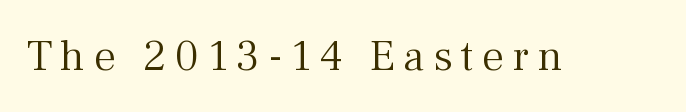
Q: Is the text bold? A: No.
Q: Is the text italic (slanted)? A: No, it is upright.
Q: Is the typeface a serif or a sans-serif typeface? A: Serif.
Q: Is the text underlined? A: No.
Q: Width (condensed, normal, or wide)? A: Normal.
Q: Stroke contrast? A: Medium.
Q: x-height? A: Medium.
Q: Monospaced? A: No.
